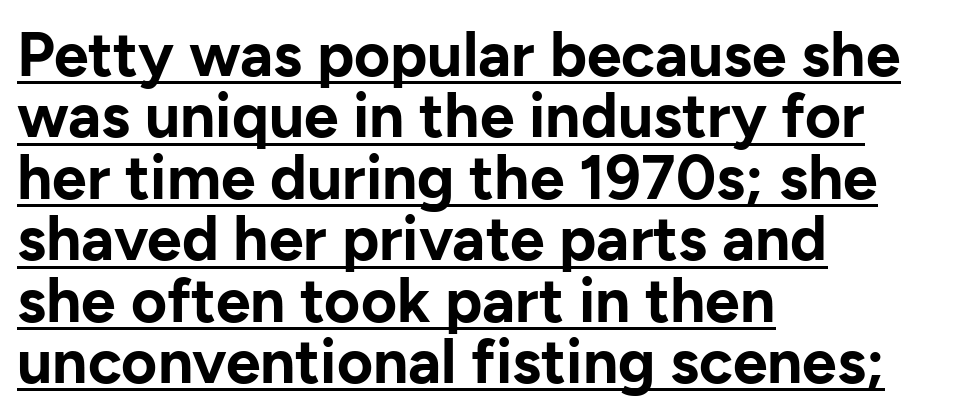
{"serif": "no", "italic": "no", "bold": "yes", "weight": "bold", "width": "normal", "stroke_contrast": "low", "x_height": "medium", "monospaced": "no", "underline": "yes", "align": "left", "line_spacing": "tight", "line_spacing_ratio": 0.99, "letter_spacing": "normal", "letter_spacing_em": 0.0, "glyph_px": 62}
